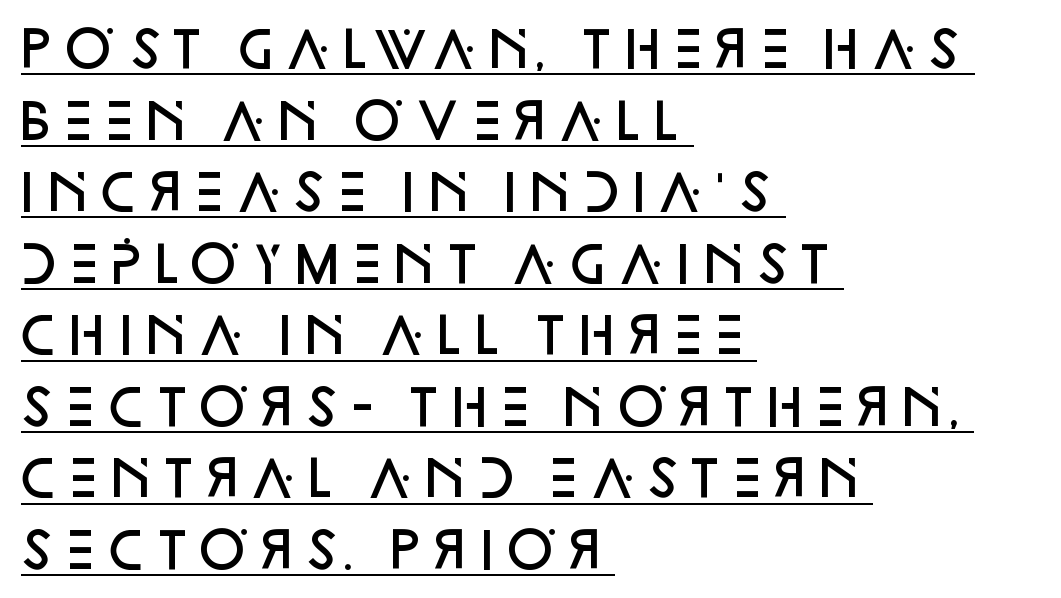
The image shows 49 px semibold sans-serif type, upright; set left-aligned, normal line spacing (1.46x), normal letter spacing, underlined; low stroke contrast and a large x-height.
